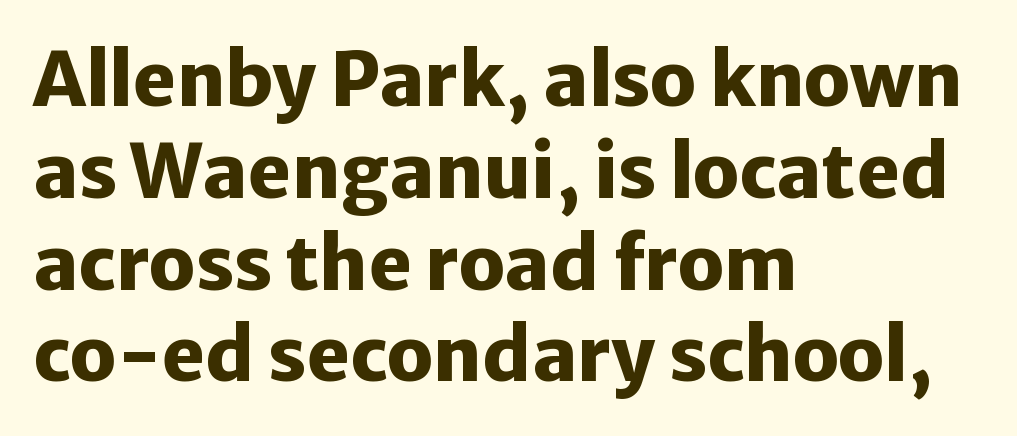
The image shows 74 px heavy sans-serif type, upright; set left-aligned, line spacing 1.24x, normal letter spacing, not underlined; low stroke contrast and a medium x-height.
